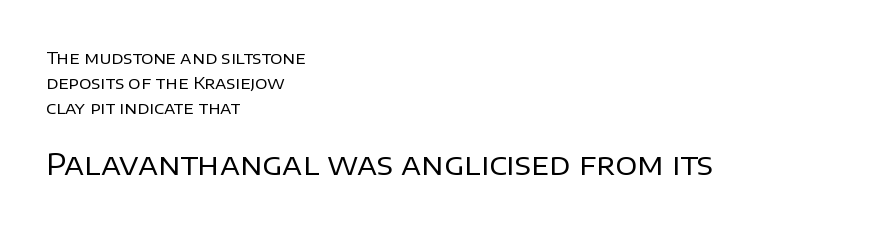
The image shows 30 px regular-weight sans-serif type, upright; set left-aligned, normal line spacing (1.46x), normal letter spacing, not underlined; the second (bottom) block is 1.76x larger; low stroke contrast and a large x-height.
